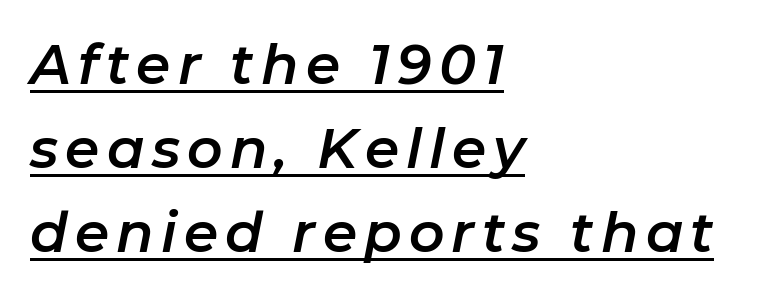
The image shows 55 px text type, italic (leaning right); set left-aligned, normal line spacing (1.53x), underlined; low stroke contrast and a medium x-height.
